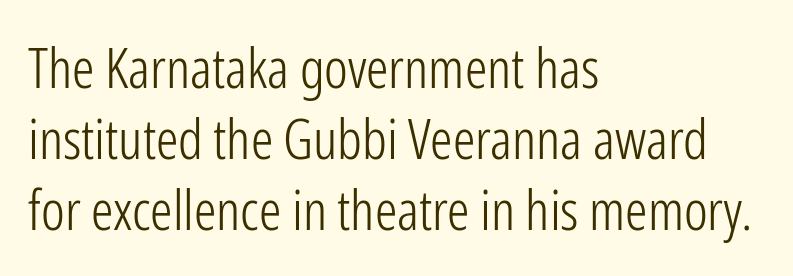
The line texture is even and compact thanks to regular tracking. Line beginnings align vertically; line endings do not. The typesetting does not lean heavy: it is not bold. The rows are spaced the way most documents space them.
